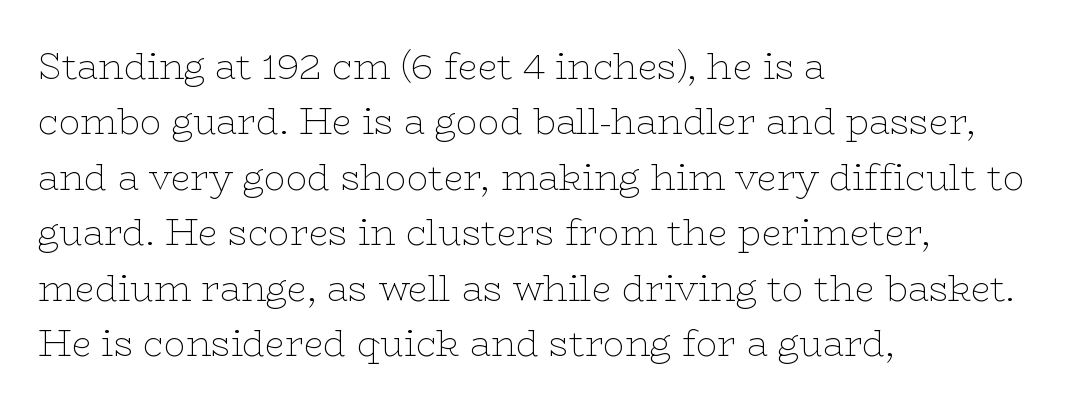
The image shows 36 px thin, wide serif type, upright; set left-aligned, normal line spacing (1.54x), normal letter spacing, not underlined; low stroke contrast and a medium x-height.
